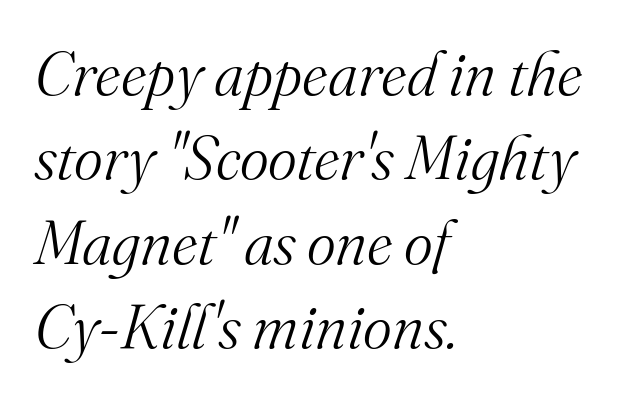
{"serif": "yes", "italic": "yes", "lean": "right", "slant_degrees": 16, "bold": "no", "weight": "light", "width": "normal", "stroke_contrast": "medium", "x_height": "small", "monospaced": "no", "underline": "no", "align": "left", "line_spacing": "normal", "line_spacing_ratio": 1.36, "letter_spacing": "normal", "letter_spacing_em": 0.0, "glyph_px": 62}
